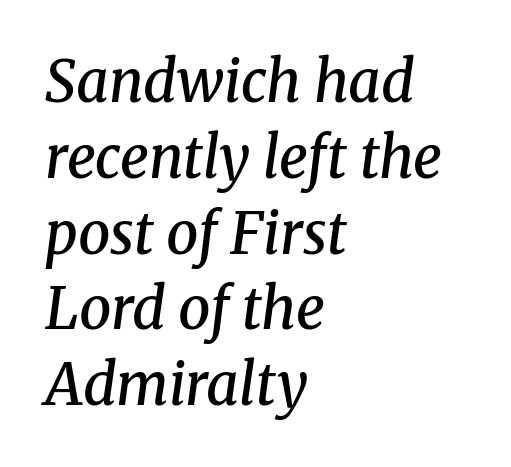
Here the designer chose a conventional face with non-uniform glyph widths. This sample uses plain, unmodified letter spacing. Decoration check: the copy has no underline. The lines are quadded left.
